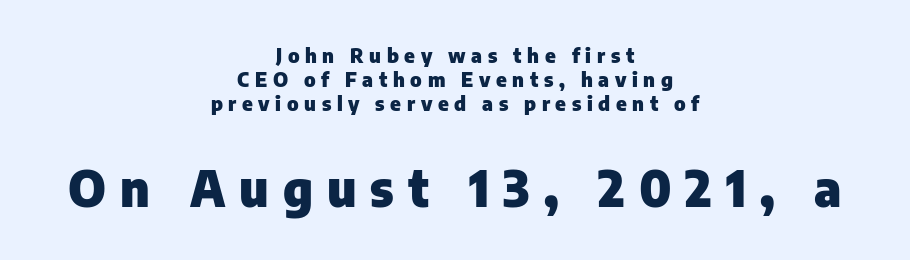
What stands out about the letter spacing? Its width — letters are far apart. Words float on clear page, feet unadorned. Examine the stroke ends and you'll find no serifs. The glyphs have the mass of a bold cut. Unlike italic type, these characters show no tilt at all. The more generous point size was reserved for the lower chunk.
